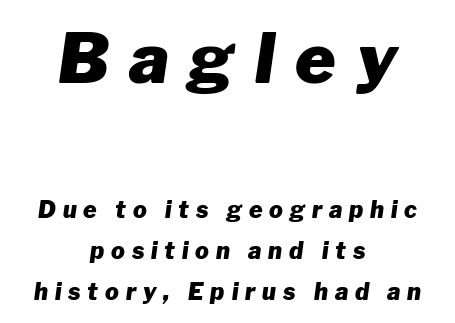
The image shows 69 px heavy type, italic (leaning right); set centered, line spacing 1.79x, unusually wide letter spacing (+0.3 em), not underlined; the first (top) block is 3.0x larger; low stroke contrast and a medium x-height.
